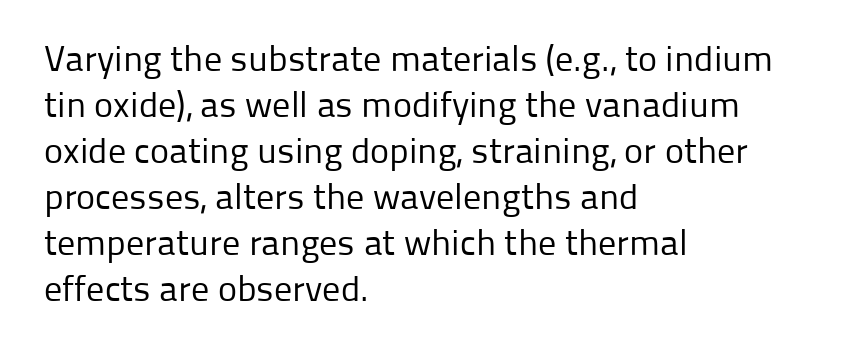
The space beneath each line is pristine and unruled. The vertical gap from one line to the next is medium. A typesetter would label this face a sans. In CSS terms this would be text-align: left. Compared with a typical body face, this is equally light or lighter still.
